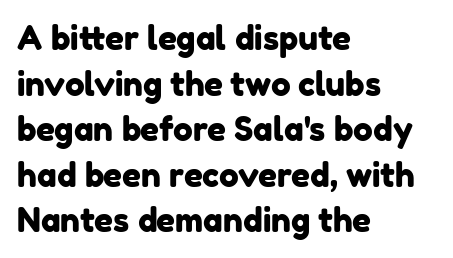
Q: Is the typeface a serif or a sans-serif typeface? A: Sans-serif.
Q: Is the text underlined? A: No.
Q: How is the paragraph aligned? A: Left-aligned.
Q: Is the spacing between letters normal or unusually wide? A: Normal.
Q: Is the spacing between lines tight, normal or loose? A: Normal.
Q: Width (condensed, normal, or wide)? A: Normal.
Q: Stroke contrast? A: Low.
Q: x-height? A: Medium.
Q: Monospaced? A: No.
